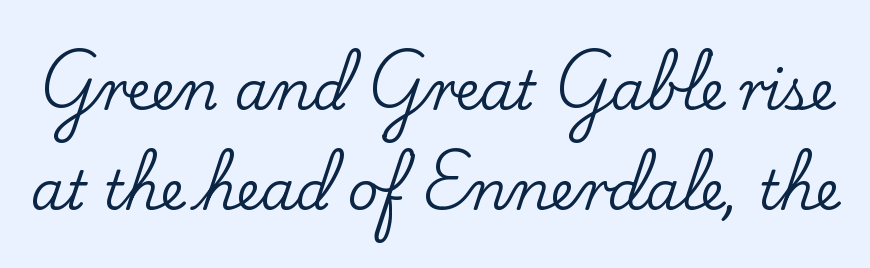
Q: Is the text italic (slanted)? A: Yes.
Q: Is the typeface a serif or a sans-serif typeface? A: Serif.
Q: Is the text underlined? A: No.
Q: Is the spacing between letters normal or unusually wide? A: Normal.
Q: Width (condensed, normal, or wide)? A: Normal.
Q: Stroke contrast? A: Low.
Q: x-height? A: Small.
Q: Monospaced? A: No.
